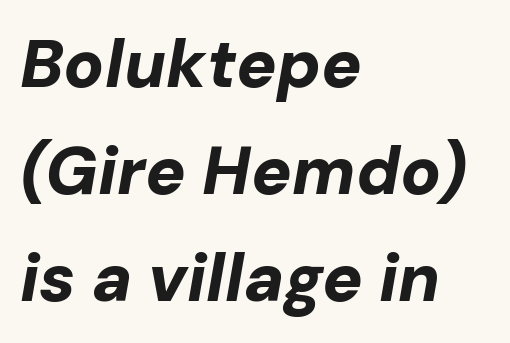
Q: Is the text bold? A: Yes.
Q: Is the text italic (slanted)? A: Yes, it leans right by about 10 degrees.
Q: Is the text underlined? A: No.
Q: How is the paragraph aligned? A: Left-aligned.
Q: Is the spacing between letters normal or unusually wide? A: Normal.
Q: Is the spacing between lines tight, normal or loose? A: Normal.
Q: Width (condensed, normal, or wide)? A: Normal.
Q: Stroke contrast? A: Low.
Q: x-height? A: Medium.
Q: Monospaced? A: No.
